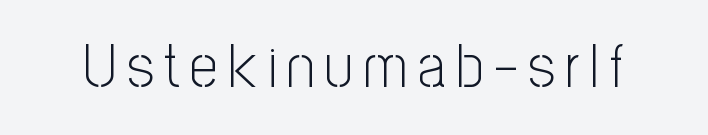
The image shows 62 px light, condensed sans-serif type, upright; set not underlined; low stroke contrast and a medium x-height.
